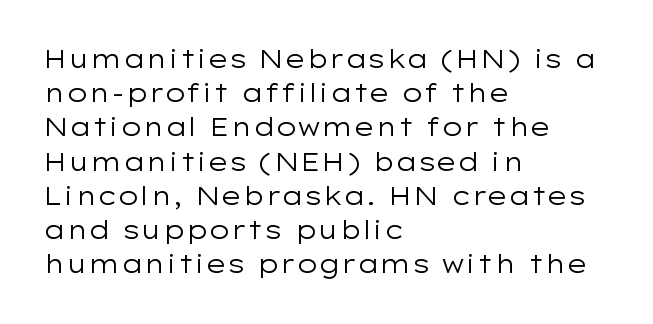
{"italic": "no", "bold": "no", "underline": "no", "align": "left", "line_spacing": "normal", "line_spacing_ratio": 1.37, "letter_spacing": "normal", "letter_spacing_em": 0.0, "glyph_px": 25}
